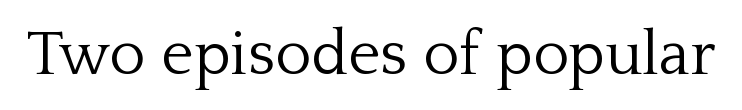
Q: Is the text bold? A: No.
Q: Is the text italic (slanted)? A: No, it is upright.
Q: Is the typeface a serif or a sans-serif typeface? A: Serif.
Q: Is the text underlined? A: No.
Q: Is the spacing between letters normal or unusually wide? A: Normal.
Q: Width (condensed, normal, or wide)? A: Normal.
Q: Stroke contrast? A: Low.
Q: x-height? A: Medium.
Q: Monospaced? A: No.
